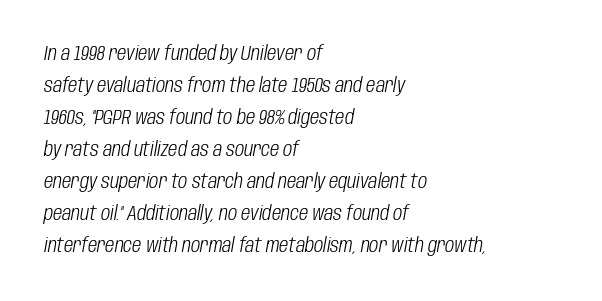
Q: Is the text bold? A: No.
Q: Is the text italic (slanted)? A: Yes, it leans right by about 10 degrees.
Q: Is the text underlined? A: No.
Q: How is the paragraph aligned? A: Left-aligned.
Q: Is the spacing between letters normal or unusually wide? A: Normal.
Q: Is the spacing between lines tight, normal or loose? A: Normal.
